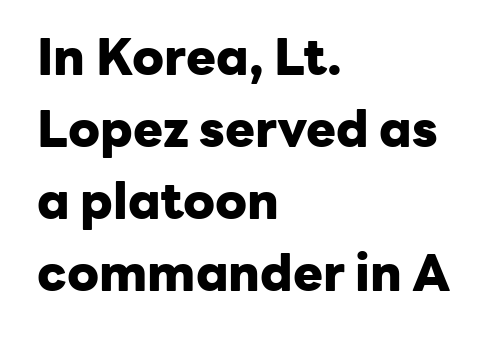
The image shows 50 px heavy sans-serif type, upright; set left-aligned, normal line spacing (1.44x), normal letter spacing, not underlined; low stroke contrast and a medium x-height.
